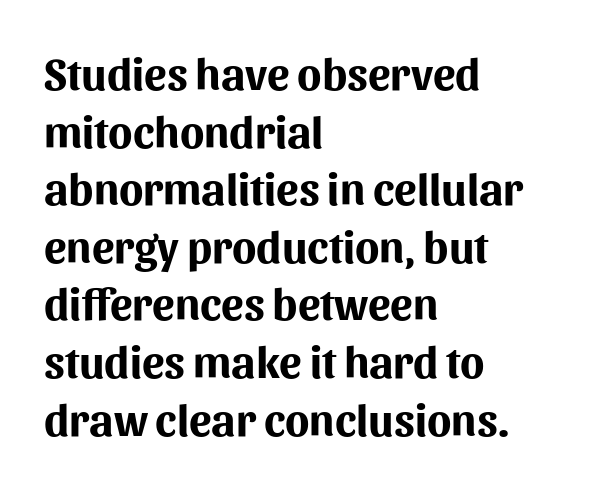
Q: Is the text bold? A: Yes.
Q: Is the text italic (slanted)? A: No, it is upright.
Q: Is the typeface a serif or a sans-serif typeface? A: Sans-serif.
Q: Is the text underlined? A: No.
Q: How is the paragraph aligned? A: Left-aligned.
Q: Is the spacing between letters normal or unusually wide? A: Normal.
Q: Is the spacing between lines tight, normal or loose? A: Normal.
Q: Width (condensed, normal, or wide)? A: Normal.
Q: Stroke contrast? A: Medium.
Q: x-height? A: Medium.
Q: Monospaced? A: No.
